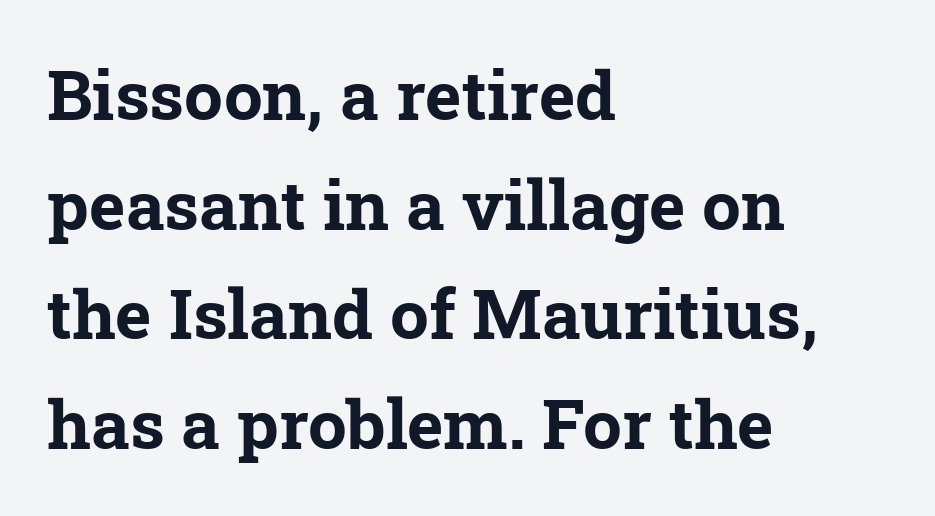
{"serif": "yes", "bold": "yes", "weight": "bold", "width": "normal", "stroke_contrast": "low", "x_height": "medium", "monospaced": "no", "underline": "no", "align": "left", "line_spacing": "normal", "line_spacing_ratio": 1.59, "letter_spacing": "normal", "letter_spacing_em": 0.0, "glyph_px": 69}
